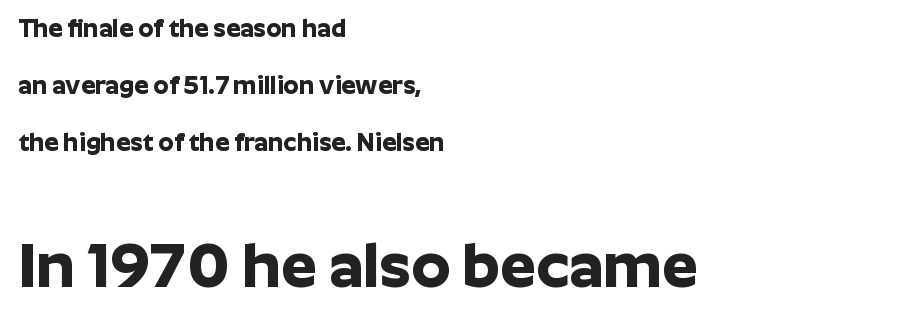
Thick stems and heavy bowls — unmistakably bold. A typesetter would mark this as roman, not italic. Does extra space separate the letters? No, they use regular spacing. Two sizes are in play, and the larger belongs to the second block. The characters display no serif detailing; their extremities are plain. Descenders hang freely into open space.
